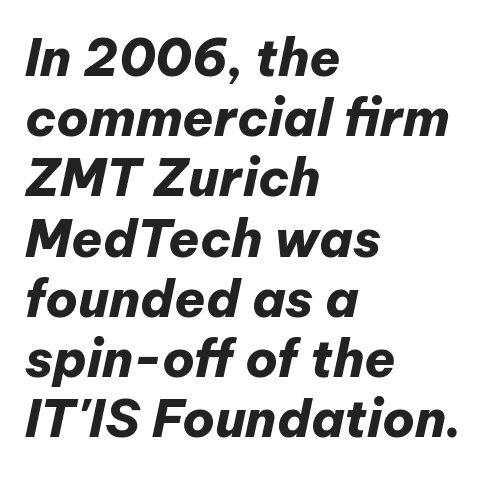
Q: Is the text bold? A: Yes.
Q: Is the text italic (slanted)? A: Yes, it leans right by about 12 degrees.
Q: Is the text underlined? A: No.
Q: How is the paragraph aligned? A: Left-aligned.
Q: Is the spacing between letters normal or unusually wide? A: Normal.
Q: Width (condensed, normal, or wide)? A: Normal.
Q: Stroke contrast? A: Low.
Q: x-height? A: Medium.
Q: Monospaced? A: No.
